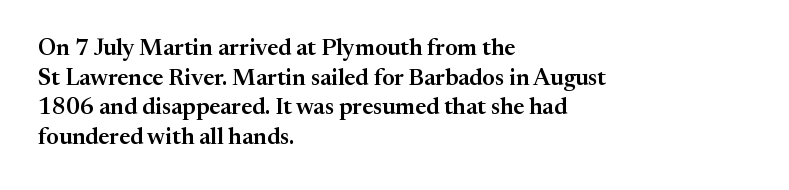
The image shows 23 px text type, upright; set left-aligned, normal line spacing (1.29x), normal letter spacing, not underlined.
